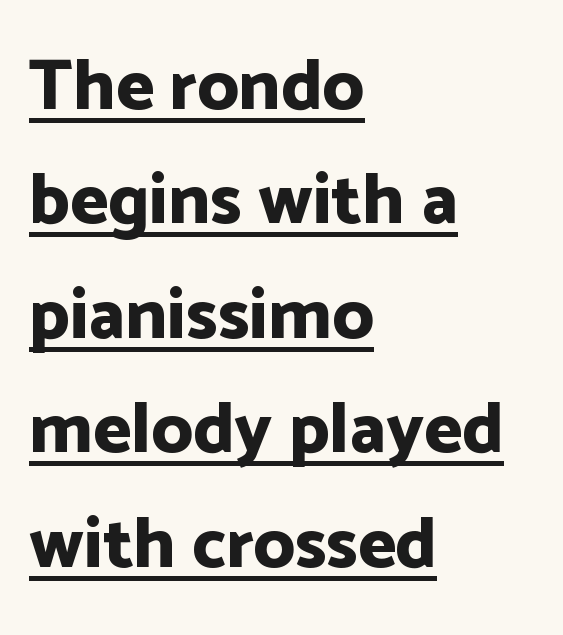
Q: Is the text bold? A: Yes.
Q: Is the text italic (slanted)? A: No, it is upright.
Q: Is the typeface a serif or a sans-serif typeface? A: Sans-serif.
Q: Is the text underlined? A: Yes.
Q: How is the paragraph aligned? A: Left-aligned.
Q: Is the spacing between letters normal or unusually wide? A: Normal.
Q: Is the spacing between lines tight, normal or loose? A: Normal.
Q: Width (condensed, normal, or wide)? A: Normal.
Q: Stroke contrast? A: Low.
Q: x-height? A: Medium.
Q: Monospaced? A: No.
